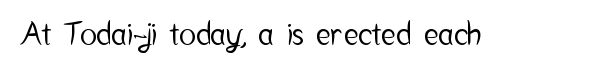
Q: Is the text italic (slanted)? A: No, it is upright.
Q: Is the typeface a serif or a sans-serif typeface? A: Sans-serif.
Q: Is the text underlined? A: No.
Q: Is the spacing between letters normal or unusually wide? A: Normal.
Q: Width (condensed, normal, or wide)? A: Condensed.
Q: Stroke contrast? A: Low.
Q: x-height? A: Medium.
Q: Monospaced? A: No.
